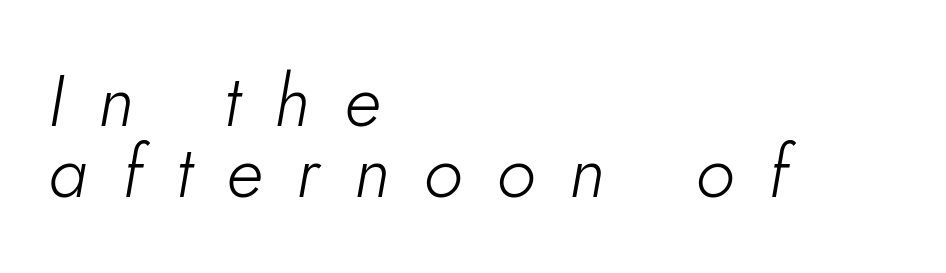
Does extra space separate the letters? Yes, quite a lot of it. Spacing verdict: proportional, widths tailored to each character. Is the type slanted? Yes — the strokes lean at a clear angle. Unbolded letterforms with no extra heft. You could barely slide anything between these rows. The lines are quadded left.
